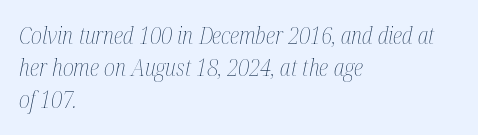
A normal amount of white space separates one row of letters from the next. The strokes carry an ordinary text weight at most. A student would call this left alignment; a typographer would say flush left, rag right. The area under the type is left untouched. Letter spacing: default.
